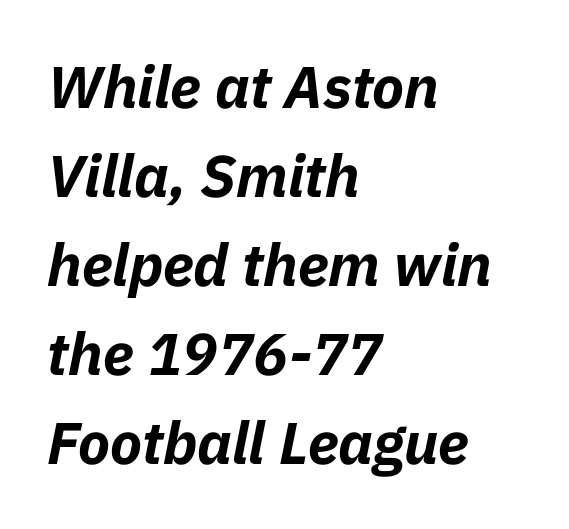
The image shows 59 px bold type, italic (leaning right); set left-aligned, normal line spacing (1.51x), normal letter spacing, not underlined; low stroke contrast and a medium x-height.
